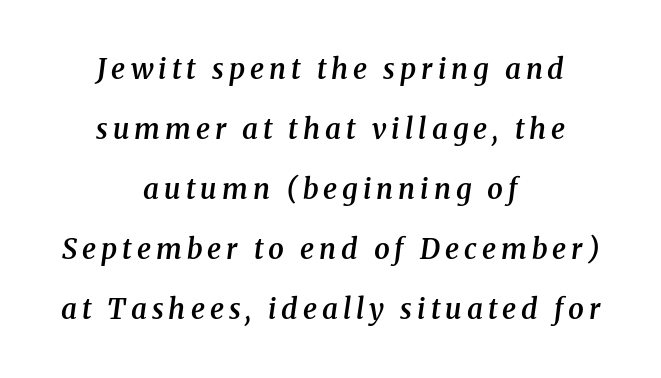
Q: Is the text bold? A: Semi-bold.
Q: Is the text italic (slanted)? A: Yes, it leans right by about 8 degrees.
Q: Is the typeface a serif or a sans-serif typeface? A: Serif.
Q: Is the text underlined? A: No.
Q: How is the paragraph aligned? A: Centered.
Q: Is the spacing between lines tight, normal or loose? A: Loose.
Q: Width (condensed, normal, or wide)? A: Normal.
Q: Stroke contrast? A: Medium.
Q: x-height? A: Medium.
Q: Monospaced? A: No.
